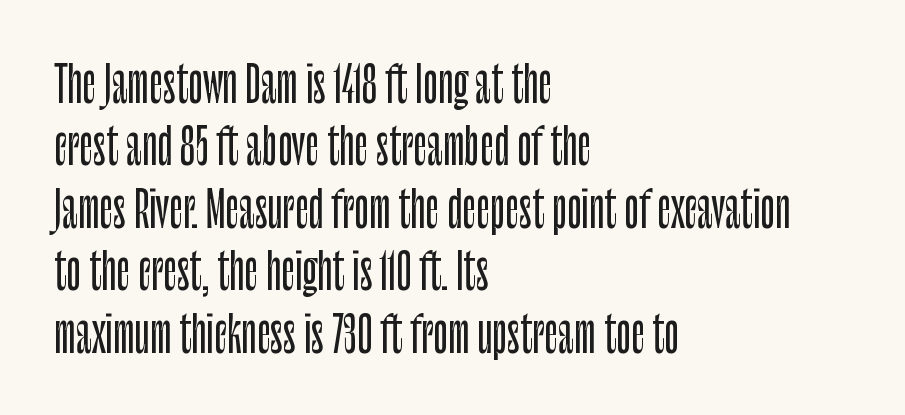
{"serif": "no", "italic": "no", "width": "condensed", "stroke_contrast": "low", "x_height": "large", "monospaced": "no", "underline": "no", "align": "left", "line_spacing": "normal", "line_spacing_ratio": 1.3, "letter_spacing": "normal", "letter_spacing_em": 0.0, "glyph_px": 48}
